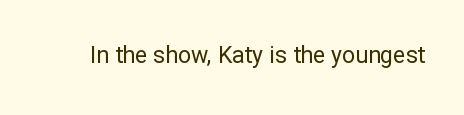
Q: Is the text bold? A: No.
Q: Is the text italic (slanted)? A: No, it is upright.
Q: Is the text underlined? A: No.
Q: Is the spacing between letters normal or unusually wide? A: Normal.
